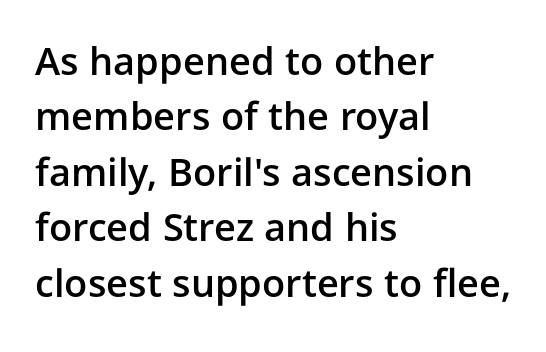
{"serif": "no", "italic": "no", "bold": "semi", "weight": "semibold", "width": "normal", "stroke_contrast": "low", "x_height": "medium", "monospaced": "no", "underline": "no", "align": "left", "line_spacing": "normal", "line_spacing_ratio": 1.46, "letter_spacing": "normal", "letter_spacing_em": 0.0, "glyph_px": 38}
